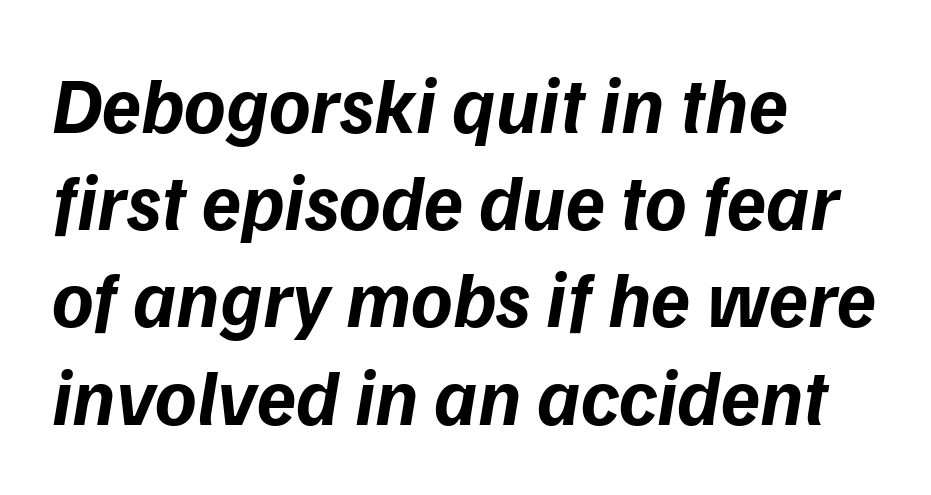
Q: Is the text bold? A: Yes.
Q: Is the text italic (slanted)? A: Yes, it leans right by about 9 degrees.
Q: Is the text underlined? A: No.
Q: How is the paragraph aligned? A: Left-aligned.
Q: Is the spacing between letters normal or unusually wide? A: Normal.
Q: Width (condensed, normal, or wide)? A: Normal.
Q: Stroke contrast? A: Low.
Q: x-height? A: Medium.
Q: Monospaced? A: No.
